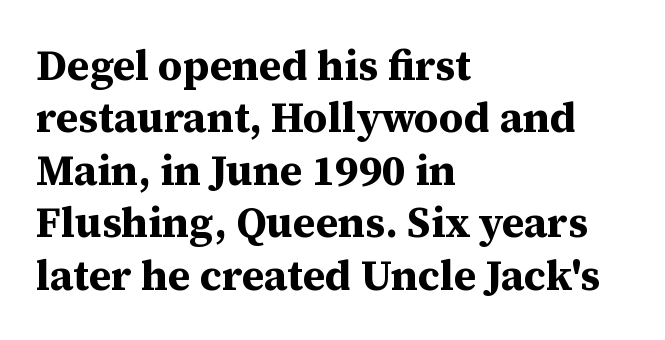
{"serif": "yes", "italic": "no", "bold": "yes", "weight": "bold", "width": "normal", "stroke_contrast": "medium", "x_height": "medium", "monospaced": "no", "underline": "no", "align": "left", "line_spacing": "normal", "line_spacing_ratio": 1.25, "letter_spacing": "normal", "letter_spacing_em": 0.0, "glyph_px": 42}
